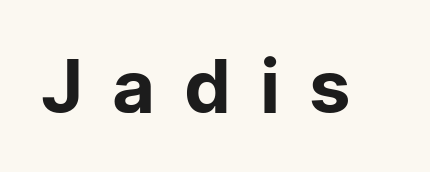
The image shows 74 px regular-weight sans-serif type, upright; set unusually wide letter spacing (+0.39 em), not underlined; low stroke contrast and a medium x-height.
